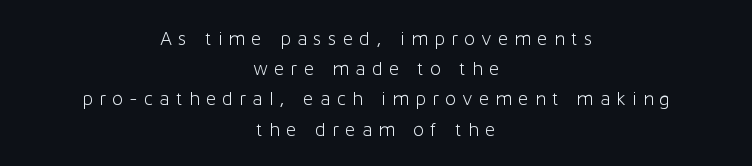
This block has exactly the height ordinary leading produces. This is roman type, the default non-slanted kind. Substantial extra tracking has been applied to these lines. Descenders hang freely into open space. One-word summary of the alignment: center. Weight class: somewhere from thin through regular.
